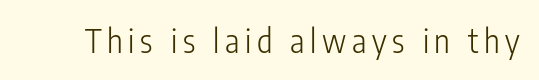
Q: Is the text bold? A: No.
Q: Is the text italic (slanted)? A: No, it is upright.
Q: Is the typeface a serif or a sans-serif typeface? A: Sans-serif.
Q: Is the text underlined? A: No.
Q: Width (condensed, normal, or wide)? A: Condensed.
Q: Stroke contrast? A: Low.
Q: x-height? A: Medium.
Q: Monospaced? A: No.
